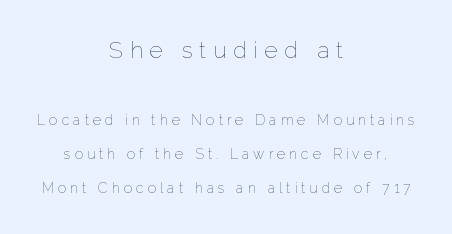
Q: Is the text bold? A: No.
Q: Is the text italic (slanted)? A: No, it is upright.
Q: Is the text underlined? A: No.
Q: How is the paragraph aligned? A: Centered.
Q: Is the spacing between letters normal or unusually wide? A: Unusually wide.
Q: Is the spacing between lines tight, normal or loose? A: Loose.
Q: Which block of text is set in a larger size, the first (top) or the second (bottom)? A: The first (top) one.
